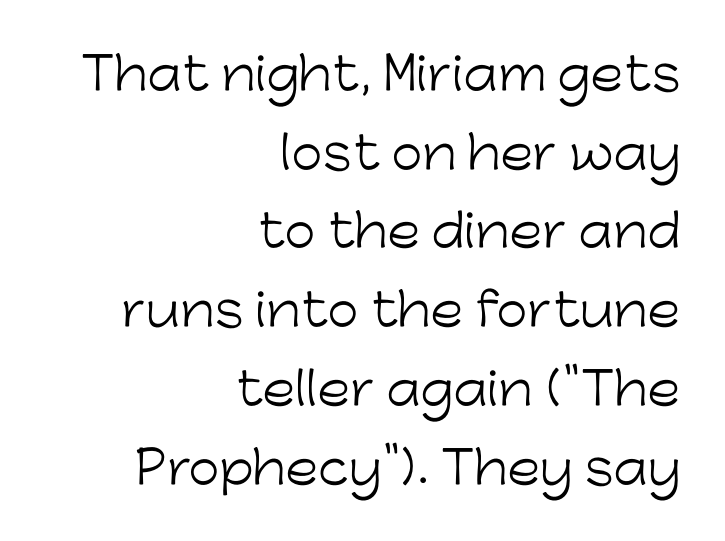
The image shows 45 px light sans-serif type, upright; set right-aligned, line spacing 1.75x, normal letter spacing, not underlined; low stroke contrast and a medium x-height.
